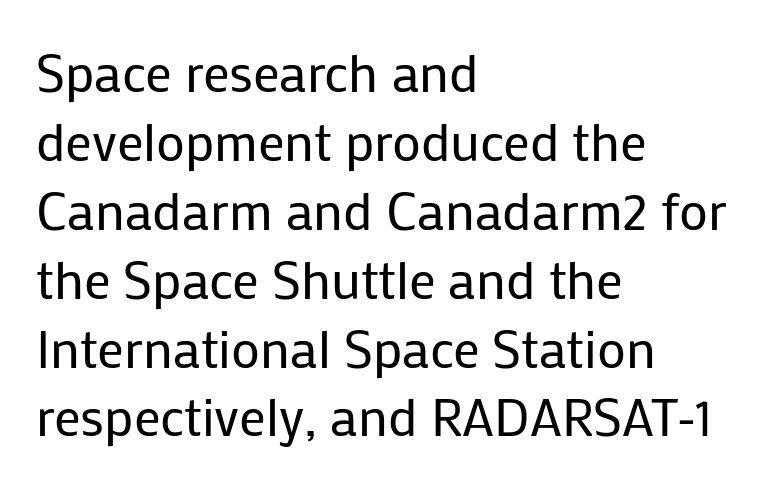
The image shows 53 px regular-weight sans-serif type, upright; set left-aligned, normal line spacing (1.3x), normal letter spacing, not underlined; low stroke contrast and a medium x-height.
